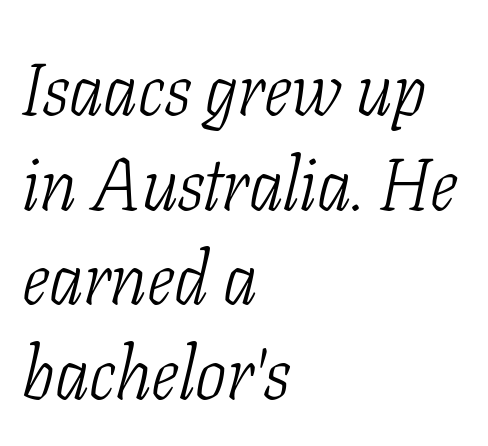
Type without underlining. The lines sit at an ordinary, default distance from one another. An italicized treatment has been applied to the whole sample. Is the letter spacing exaggerated? No — it looks like the ordinary default.
